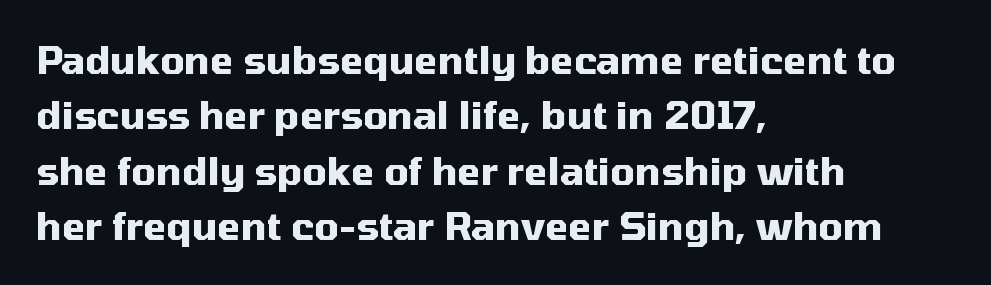
{"serif": "no", "italic": "no", "bold": "yes", "weight": "heavy", "width": "normal", "stroke_contrast": "medium", "x_height": "medium", "monospaced": "no", "underline": "no", "align": "left", "line_spacing": "normal", "line_spacing_ratio": 1.46, "letter_spacing": "normal", "letter_spacing_em": 0.0, "glyph_px": 38}
